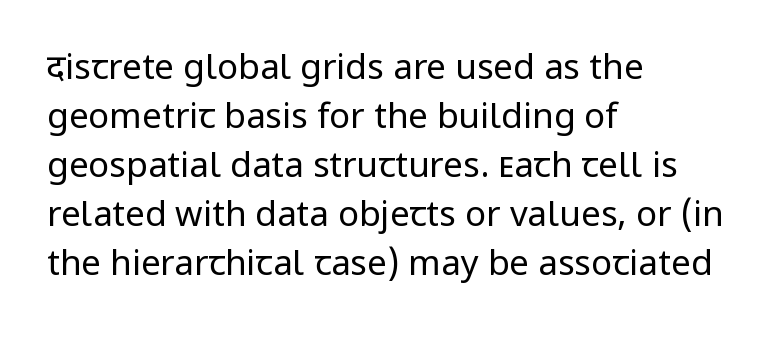
The text was rendered using a sans face with plain stroke endings. Words appear dense and cohesive because spacing is normal. This sample has the flowing, uneven cadence of proportional lettering. Every character sits straight up, as roman type does.
